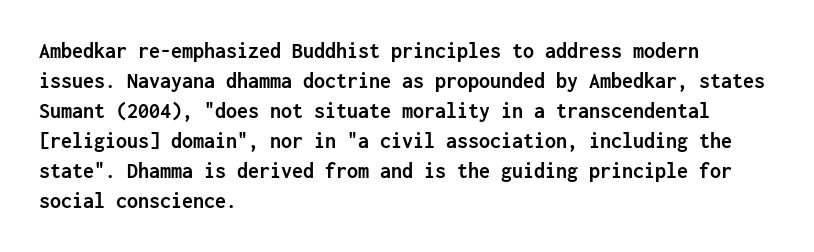
{"italic": "no", "bold": "yes", "underline": "no", "align": "left", "line_spacing": "normal", "line_spacing_ratio": 1.36, "letter_spacing": "normal", "letter_spacing_em": 0.0, "glyph_px": 22}
